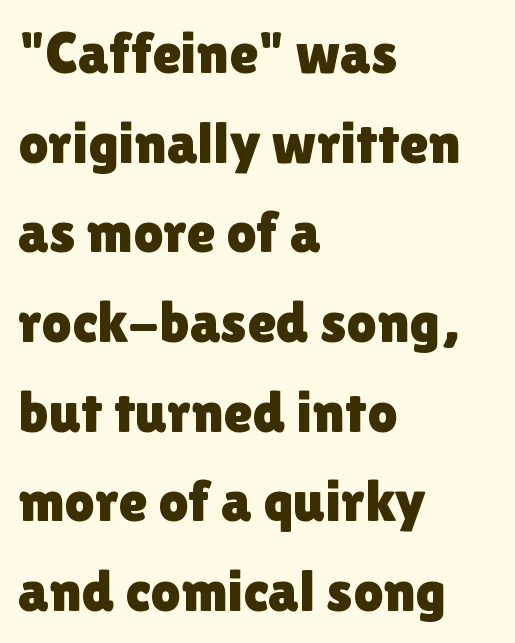
{"serif": "no", "italic": "no", "width": "normal", "x_height": "medium", "monospaced": "no", "underline": "no", "align": "left", "line_spacing": "normal", "line_spacing_ratio": 1.52, "letter_spacing": "normal", "letter_spacing_em": 0.0, "glyph_px": 59}
